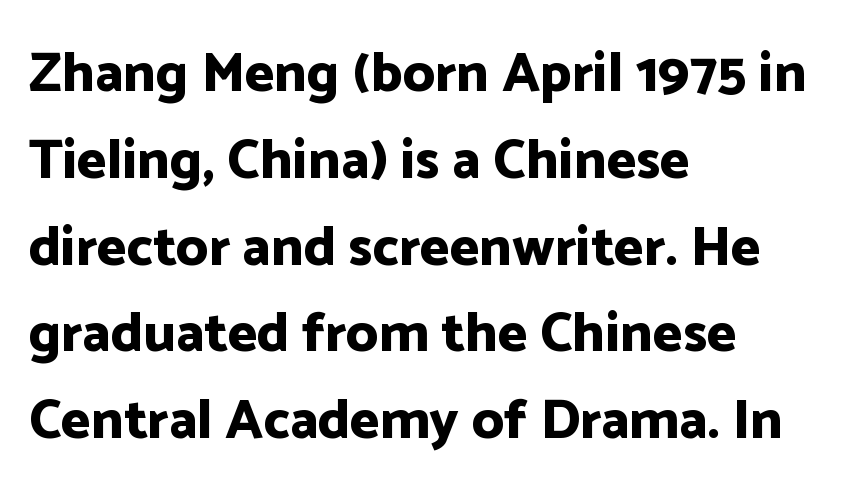
{"serif": "no", "italic": "no", "bold": "yes", "weight": "bold", "width": "normal", "stroke_contrast": "low", "x_height": "medium", "monospaced": "no", "underline": "no", "align": "left", "line_spacing": "normal", "line_spacing_ratio": 1.55, "letter_spacing": "normal", "letter_spacing_em": 0.0, "glyph_px": 56}
